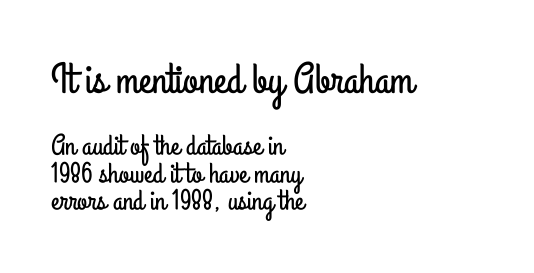
This sample uses plain, unmodified letter spacing. Regarding leading, the lines here are crowded together. The letters advance in unequal steps, a hallmark of proportional type. Clear beneath every line of the passage.
